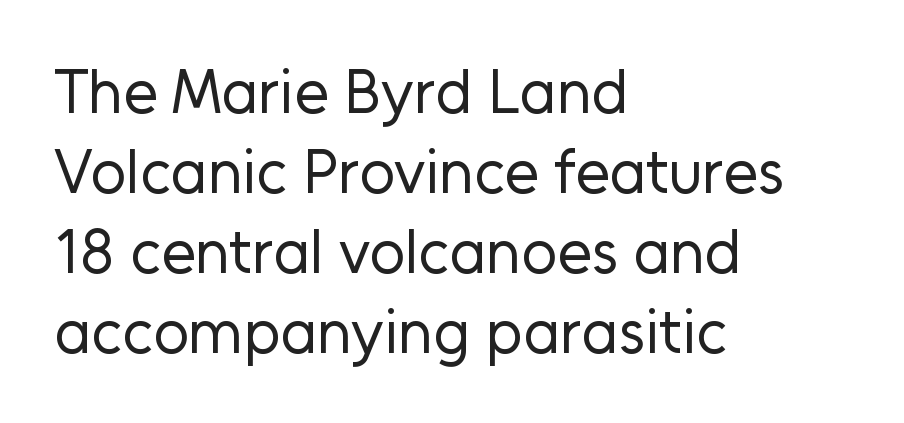
The image shows 62 px regular-weight sans-serif type, upright; set left-aligned, normal line spacing (1.29x), normal letter spacing, not underlined; low stroke contrast and a medium x-height.
